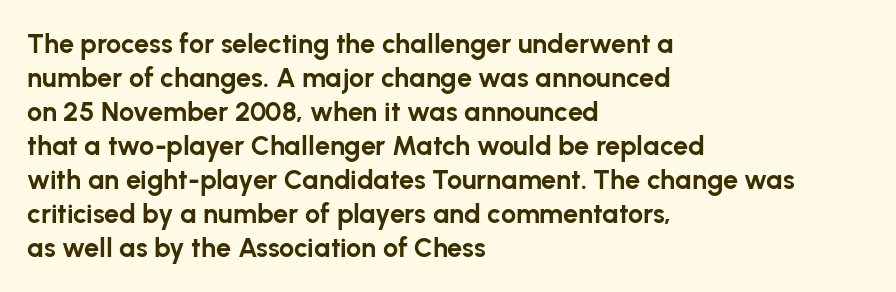
Q: Is the text bold? A: Yes.
Q: Is the text italic (slanted)? A: No, it is upright.
Q: Is the text underlined? A: No.
Q: How is the paragraph aligned? A: Left-aligned.
Q: Is the spacing between letters normal or unusually wide? A: Normal.
Q: Is the spacing between lines tight, normal or loose? A: Normal.
